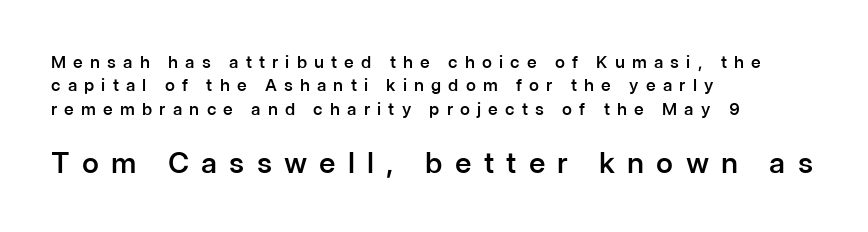
Firm but not heavy-handed strokes: this text is semibold. If you measured baseline to baseline, you'd find a middling distance. Here the second block reads like a headline and the first like body copy. To sum up the face: it is a sans, with no serifs.
